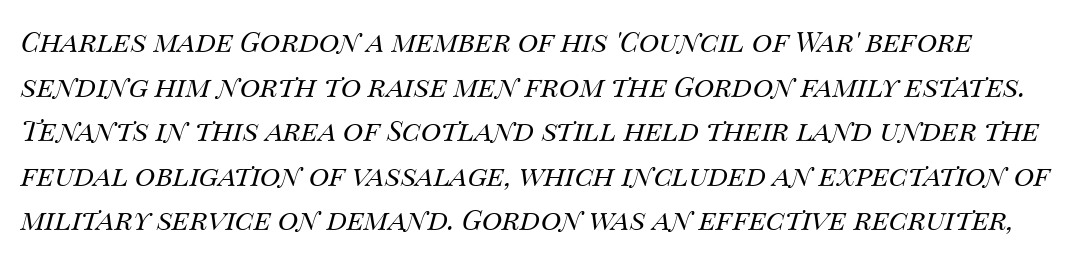
The image shows 28 px regular-weight type, italic (leaning right); set normal line spacing (1.59x), normal letter spacing, not underlined; medium stroke contrast and a large x-height.
